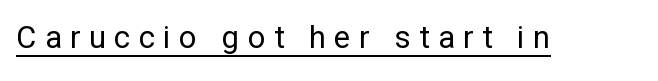
These lines are rendered in a variable-pitch font. Words appear elongated and porous because spacing is wide. Students, observe the line beneath the letters — that is underlining. Nope, not italic — everything's standing straight. I'd call this a sans setting — the letters go barefoot.
